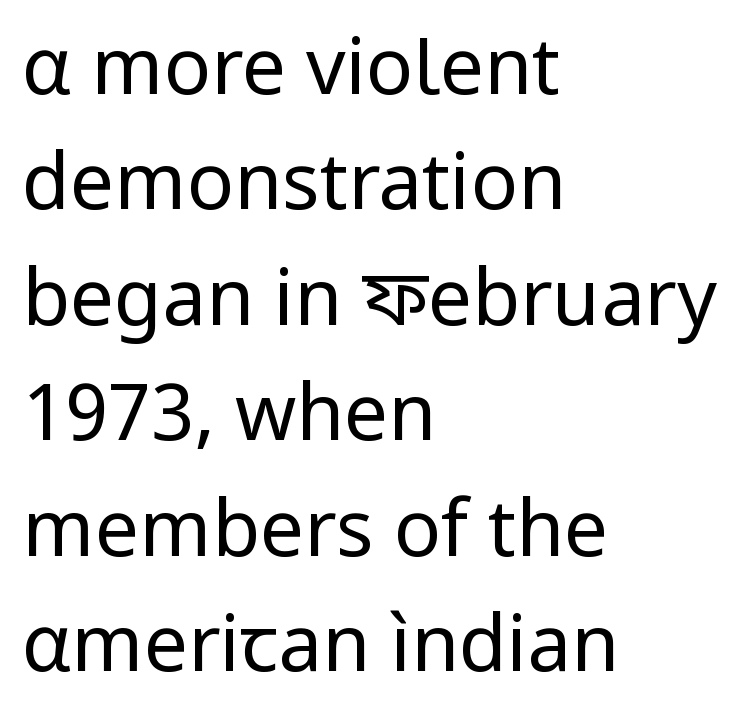
Q: Is the text bold? A: No.
Q: Is the text italic (slanted)? A: No, it is upright.
Q: Is the typeface a serif or a sans-serif typeface? A: Sans-serif.
Q: Is the text underlined? A: No.
Q: How is the paragraph aligned? A: Left-aligned.
Q: Is the spacing between letters normal or unusually wide? A: Normal.
Q: Is the spacing between lines tight, normal or loose? A: Normal.
Q: Width (condensed, normal, or wide)? A: Normal.
Q: Stroke contrast? A: Low.
Q: x-height? A: Medium.
Q: Monospaced? A: No.
